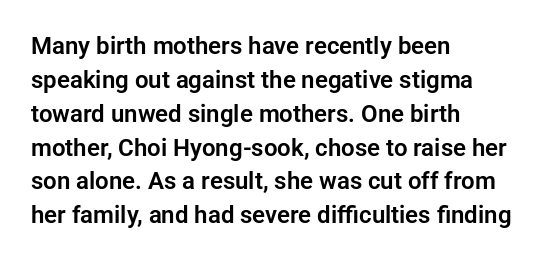
The image shows 24 px text type, upright; set left-aligned, normal line spacing (1.41x), normal letter spacing, not underlined.
